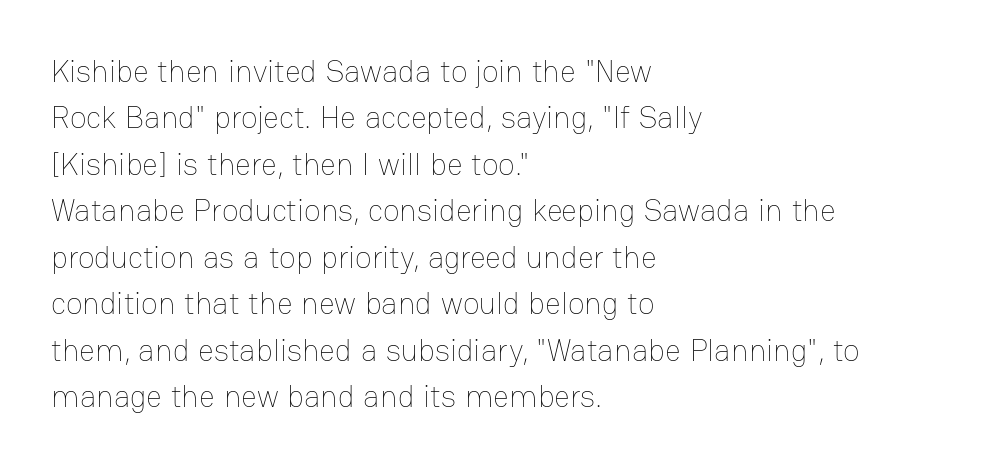
Q: Is the text bold? A: No.
Q: Is the text italic (slanted)? A: No, it is upright.
Q: Is the text underlined? A: No.
Q: How is the paragraph aligned? A: Left-aligned.
Q: Is the spacing between letters normal or unusually wide? A: Normal.
Q: Is the spacing between lines tight, normal or loose? A: Normal.
Q: Width (condensed, normal, or wide)? A: Normal.
Q: Stroke contrast? A: Low.
Q: x-height? A: Medium.
Q: Monospaced? A: No.
